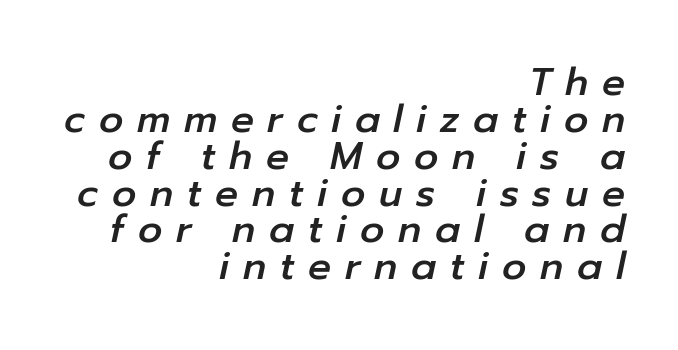
Q: Is the text italic (slanted)? A: Yes, it leans right by about 12 degrees.
Q: Is the text underlined? A: No.
Q: How is the paragraph aligned? A: Right-aligned.
Q: Is the spacing between letters normal or unusually wide? A: Unusually wide.
Q: Is the spacing between lines tight, normal or loose? A: Tight.
Q: Width (condensed, normal, or wide)? A: Normal.
Q: Stroke contrast? A: Low.
Q: x-height? A: Medium.
Q: Monospaced? A: No.
